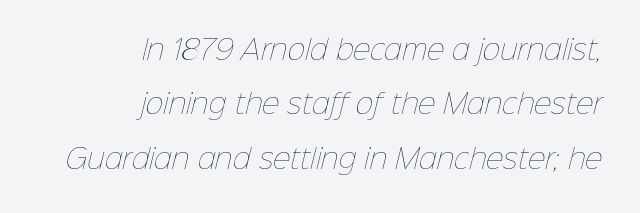
The image shows 27 px text type; set right-aligned, loose line spacing (2.01x), normal letter spacing, not underlined.
